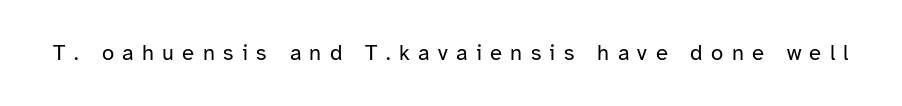
The image shows 22 px text type, upright; set unusually wide letter spacing (+0.38 em), not underlined.
